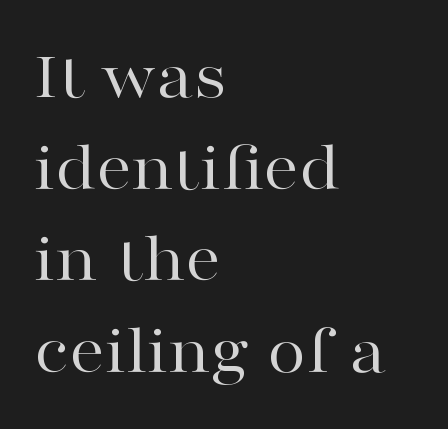
In CSS terms this would be text-align: left. Ascenders rise straight up at ninety degrees. Plain, unruled lines of type. Yep, those are serifs on the letters. The gaps between neighbouring characters are ordinary and unremarkable.
